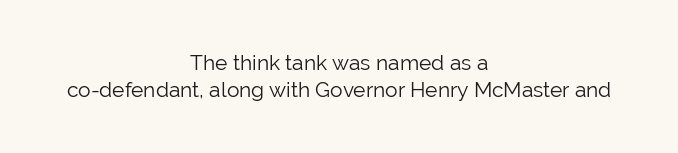
{"italic": "no", "bold": "no", "underline": "no", "align": "center", "line_spacing": "normal", "line_spacing_ratio": 1.29, "letter_spacing": "normal", "letter_spacing_em": 0.0, "glyph_px": 21}
